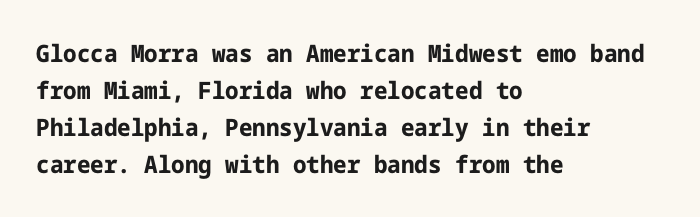
Q: Is the text bold? A: Yes.
Q: Is the text italic (slanted)? A: No, it is upright.
Q: Is the text underlined? A: No.
Q: How is the paragraph aligned? A: Left-aligned.
Q: Is the spacing between letters normal or unusually wide? A: Normal.
Q: Is the spacing between lines tight, normal or loose? A: Normal.
